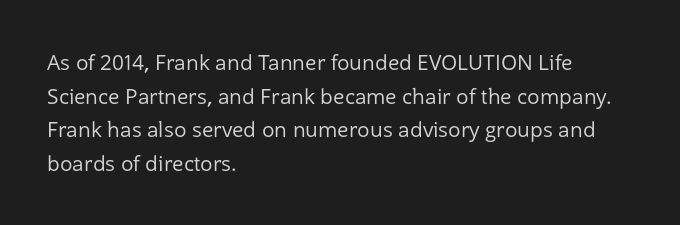
{"italic": "no", "bold": "no", "underline": "no", "align": "left", "line_spacing": "normal", "line_spacing_ratio": 1.6, "letter_spacing": "normal", "letter_spacing_em": 0.0, "glyph_px": 21}
